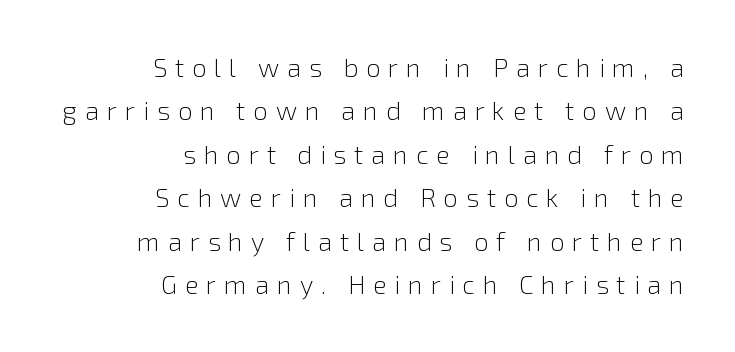
The image shows 26 px text type, upright; set right-aligned, normal line spacing (1.67x), unusually wide letter spacing (+0.3 em), not underlined.
